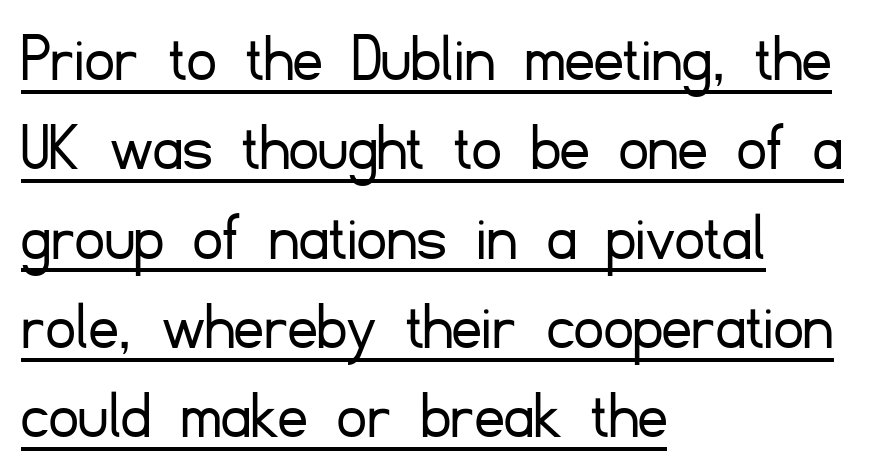
Q: Is the text bold? A: No.
Q: Is the text italic (slanted)? A: No, it is upright.
Q: Is the typeface a serif or a sans-serif typeface? A: Sans-serif.
Q: Is the text underlined? A: Yes.
Q: How is the paragraph aligned? A: Left-aligned.
Q: Is the spacing between letters normal or unusually wide? A: Normal.
Q: Width (condensed, normal, or wide)? A: Normal.
Q: Stroke contrast? A: Low.
Q: x-height? A: Small.
Q: Monospaced? A: No.
